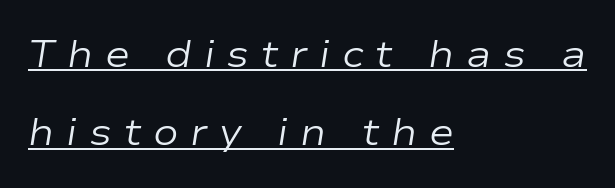
Q: Is the text bold? A: No.
Q: Is the text italic (slanted)? A: Yes, it leans right by about 9 degrees.
Q: Is the text underlined? A: Yes.
Q: How is the paragraph aligned? A: Left-aligned.
Q: Is the spacing between letters normal or unusually wide? A: Unusually wide.
Q: Is the spacing between lines tight, normal or loose? A: Loose.
Q: Width (condensed, normal, or wide)? A: Wide.
Q: Stroke contrast? A: Low.
Q: x-height? A: Medium.
Q: Monospaced? A: No.
